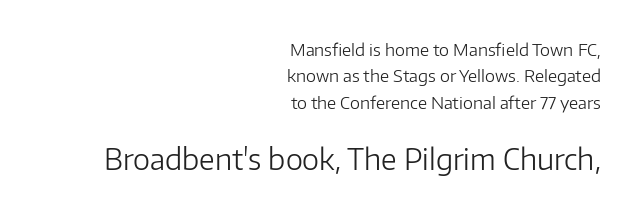
Is this a sans? Yes — the strokes have no serifs. This is the regular roman posture of the typeface. Compare the two chunks: the lower has the greater cap height. Weight class: somewhere from thin through regular. The letterforms sit shoulder to shoulder at normal distance.
